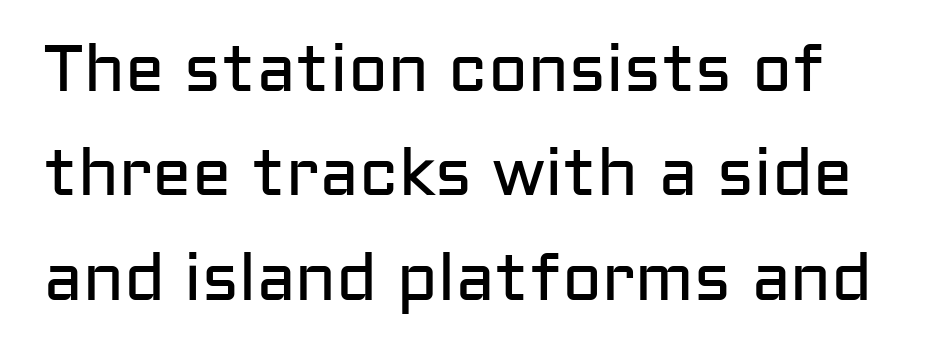
Q: Is the text bold? A: No.
Q: Is the text italic (slanted)? A: No, it is upright.
Q: Is the typeface a serif or a sans-serif typeface? A: Sans-serif.
Q: Is the text underlined? A: No.
Q: Is the spacing between letters normal or unusually wide? A: Normal.
Q: Is the spacing between lines tight, normal or loose? A: Normal.
Q: Width (condensed, normal, or wide)? A: Normal.
Q: Stroke contrast? A: Low.
Q: x-height? A: Medium.
Q: Monospaced? A: No.
